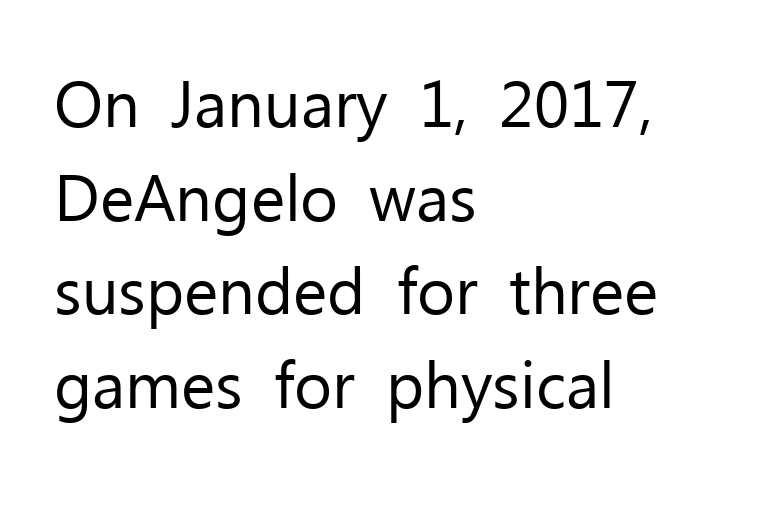
The leading is moderate, giving the passage an even texture. Honestly, there is no underline to notice here at all. The characters are drawn with everyday or finer stroke widths. This sample uses an upright cut, with every glyph sitting square on the baseline.
